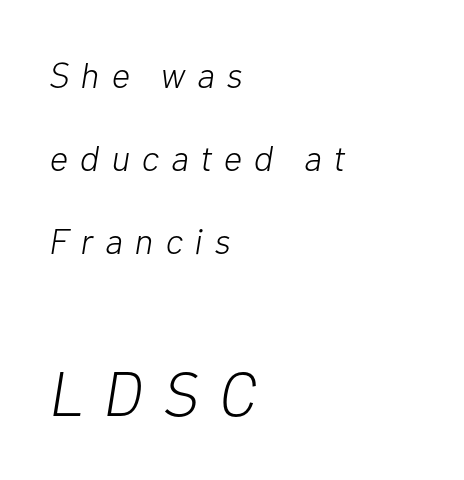
Q: Is the text bold? A: No.
Q: Is the text italic (slanted)? A: Yes, it leans right by about 10 degrees.
Q: Is the text underlined? A: No.
Q: How is the paragraph aligned? A: Left-aligned.
Q: Is the spacing between letters normal or unusually wide? A: Unusually wide.
Q: Is the spacing between lines tight, normal or loose? A: Loose.
Q: Which block of text is set in a larger size, the first (top) or the second (bottom)? A: The second (bottom) one.
Q: Width (condensed, normal, or wide)? A: Normal.
Q: Stroke contrast? A: Low.
Q: x-height? A: Medium.
Q: Monospaced? A: No.
